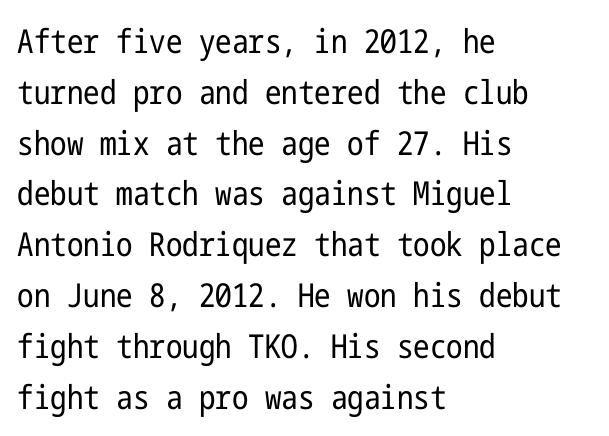
Q: Is the text bold? A: No.
Q: Is the text italic (slanted)? A: No, it is upright.
Q: Is the typeface a serif or a sans-serif typeface? A: Sans-serif.
Q: Is the text underlined? A: No.
Q: How is the paragraph aligned? A: Left-aligned.
Q: Is the spacing between letters normal or unusually wide? A: Normal.
Q: Is the spacing between lines tight, normal or loose? A: Normal.
Q: Width (condensed, normal, or wide)? A: Condensed.
Q: Stroke contrast? A: Low.
Q: x-height? A: Medium.
